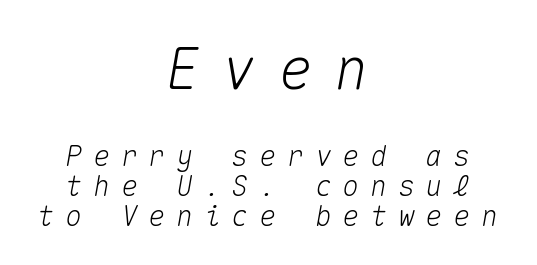
Q: Is the text italic (slanted)? A: Yes, it leans right by about 10 degrees.
Q: Is the text underlined? A: No.
Q: How is the paragraph aligned? A: Centered.
Q: Is the spacing between letters normal or unusually wide? A: Unusually wide.
Q: Is the spacing between lines tight, normal or loose? A: Tight.
Q: Which block of text is set in a larger size, the first (top) or the second (bottom)? A: The first (top) one.
Q: Width (condensed, normal, or wide)? A: Normal.
Q: Stroke contrast? A: Medium.
Q: x-height? A: Medium.
Q: Monospaced? A: Yes.
